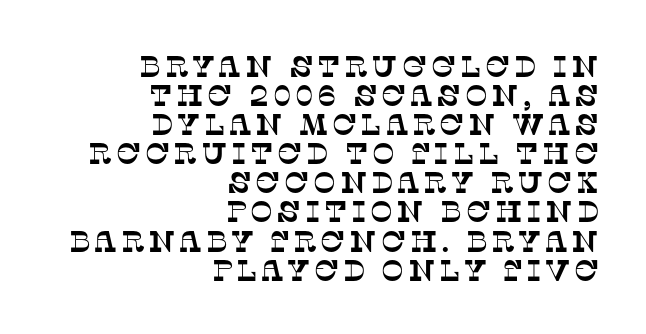
The image shows 30 px serif type; set right-aligned, tight line spacing (0.97x), not underlined; low stroke contrast and a large x-height.
